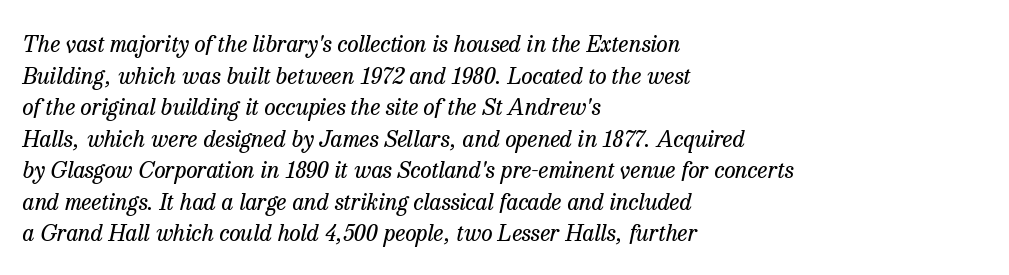
Q: Is the text bold? A: No.
Q: Is the text italic (slanted)? A: Yes, it leans right by about 13 degrees.
Q: Is the text underlined? A: No.
Q: How is the paragraph aligned? A: Left-aligned.
Q: Is the spacing between letters normal or unusually wide? A: Normal.
Q: Is the spacing between lines tight, normal or loose? A: Normal.
